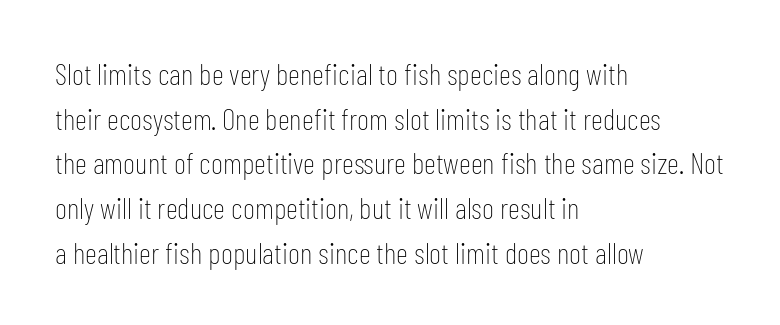
The image shows 30 px thin, condensed sans-serif type, upright; set left-aligned, normal line spacing (1.49x), normal letter spacing, not underlined; low stroke contrast and a medium x-height.
